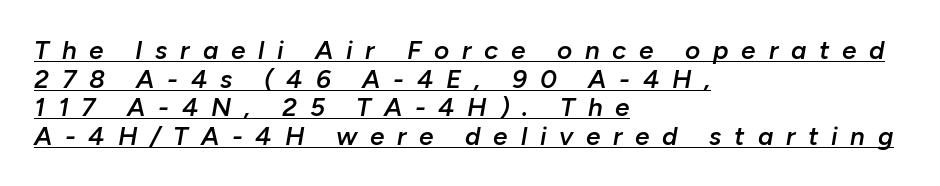
Rows of type sit shoulder to shoulder in the vertical direction. Each line of the rendering has a horizontal stroke beneath the glyphs. These lines are set flush left with a ragged right edge. As a designer I'd log this as weight 600, semibold.
